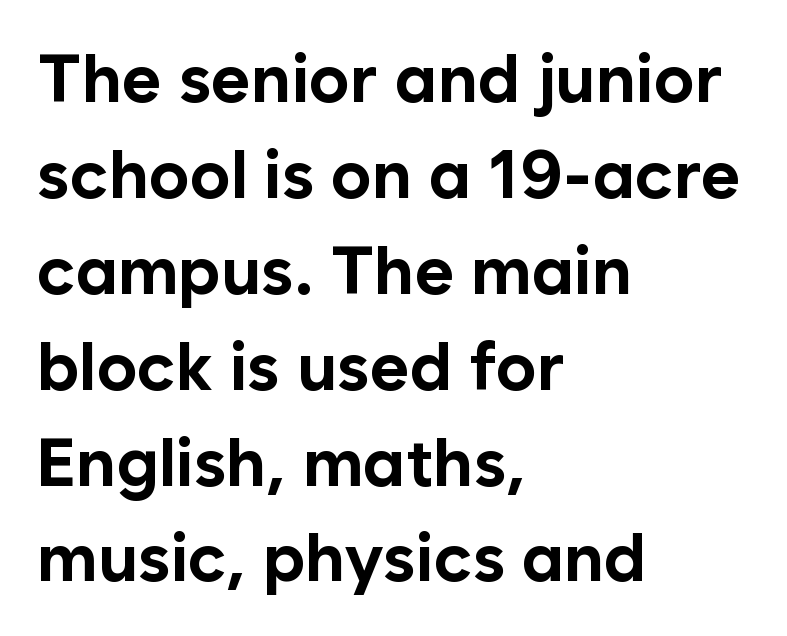
This is heavy type, rendered in bold. Does the leading feel generous? No, just average. Is there any slant? The stems are plumb. Serifs: no, the terminals of the letterforms are clean.
